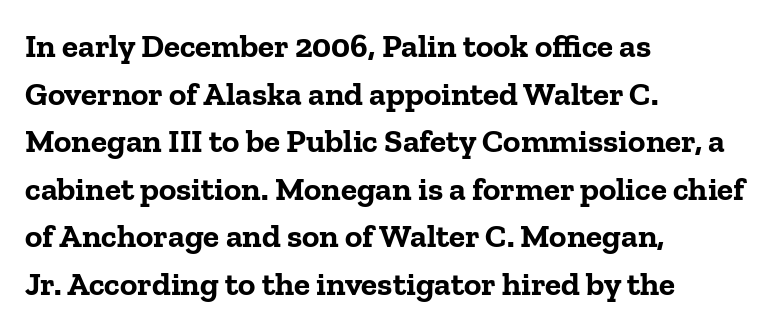
The image shows 33 px bold serif type, upright; set left-aligned, normal line spacing (1.44x), normal letter spacing, not underlined; low stroke contrast and a medium x-height.
